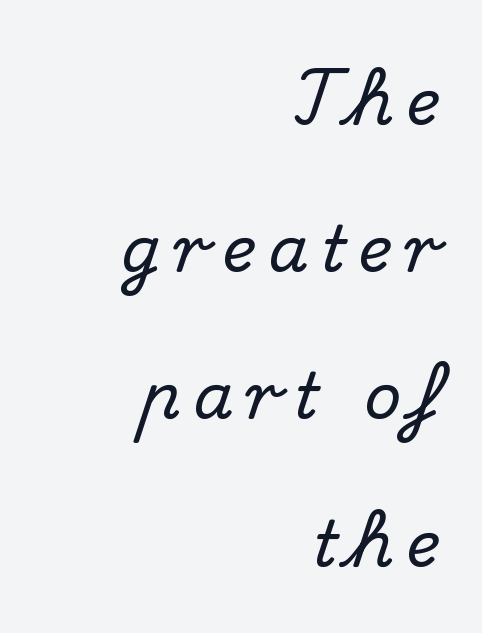
{"serif": "yes", "width": "normal", "stroke_contrast": "medium", "x_height": "small", "monospaced": "no", "underline": "no", "align": "right", "line_spacing": "loose", "line_spacing_ratio": 2.3, "letter_spacing": "wide", "letter_spacing_em": 0.2, "glyph_px": 64}
